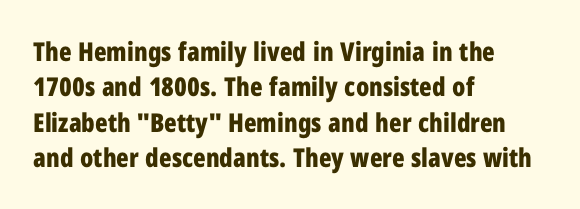
{"italic": "no", "bold": "yes", "underline": "no", "align": "left", "line_spacing": "normal", "line_spacing_ratio": 1.36, "letter_spacing": "normal", "letter_spacing_em": 0.0, "glyph_px": 26}
